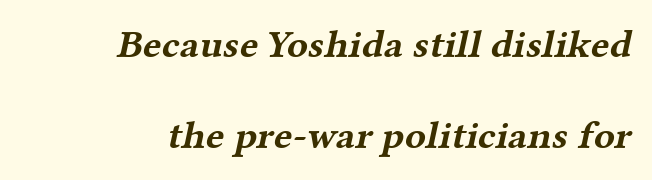
{"serif": "yes", "bold": "yes", "weight": "bold", "width": "wide", "stroke_contrast": "medium", "x_height": "medium", "monospaced": "no", "underline": "no", "align": "right", "line_spacing": "loose", "line_spacing_ratio": 2.33, "letter_spacing": "normal", "letter_spacing_em": 0.0, "glyph_px": 39}
